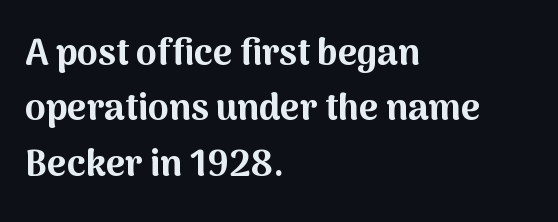
Think of a printed novel: that variable character pitch is what you see here. Alignment: flush left. Between one letter and the next there's only the usual sliver of space. The designer went with a sans here, leaving each stem footless.
